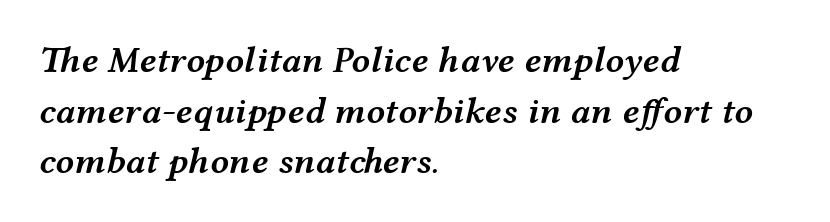
The string is rendered with underlining switched off. The rendering applies a slant to the glyphs. Notice the strokes are somewhat thickened but not fully heavy: this is a semibold. Short and long lines alike share a common starting point at left. Here the glyphs are tracked normally, forming tight word shapes. Leading: standard.
